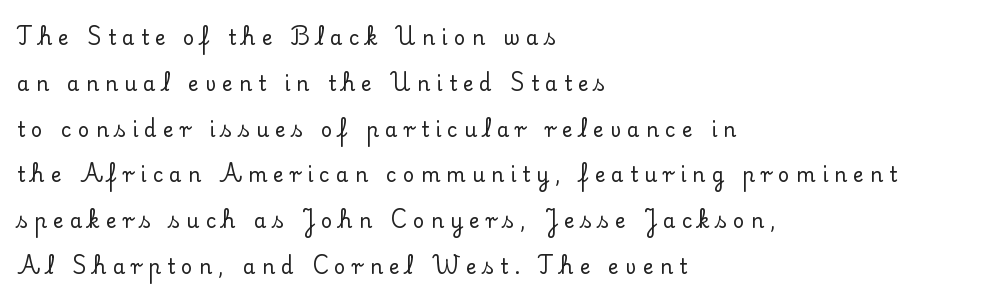
Q: Is the text italic (slanted)? A: No, it is upright.
Q: Is the text underlined? A: No.
Q: How is the paragraph aligned? A: Left-aligned.
Q: Is the spacing between letters normal or unusually wide? A: Unusually wide.
Q: Is the spacing between lines tight, normal or loose? A: Loose.
